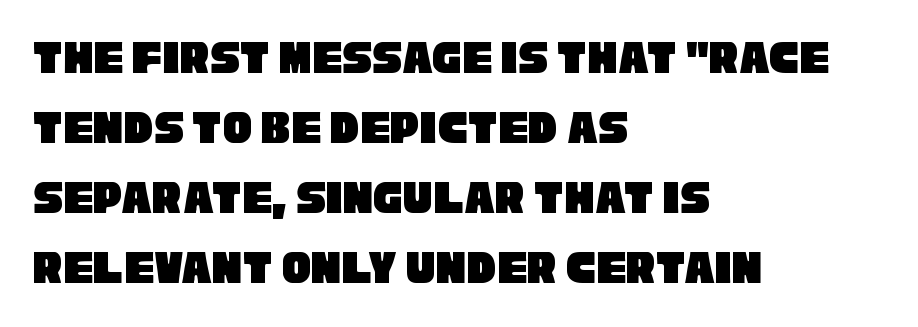
{"serif": "no", "width": "condensed", "stroke_contrast": "low", "x_height": "large", "monospaced": "no", "underline": "no", "align": "left", "line_spacing": "normal", "line_spacing_ratio": 1.43, "letter_spacing": "normal", "letter_spacing_em": 0.0, "glyph_px": 49}
